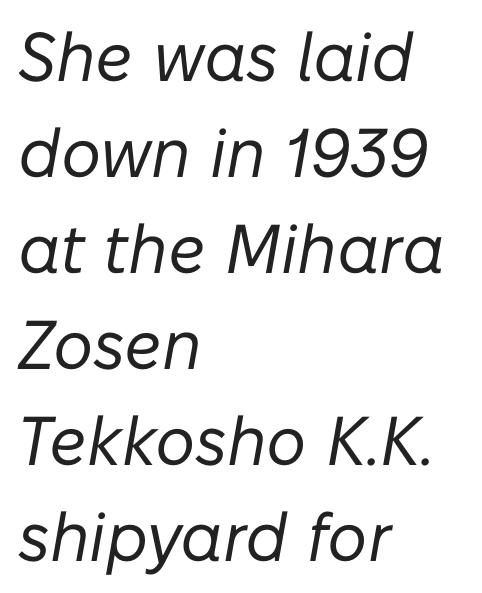
Q: Is the text bold? A: No.
Q: Is the text italic (slanted)? A: Yes, it leans right by about 10 degrees.
Q: Is the text underlined? A: No.
Q: How is the paragraph aligned? A: Left-aligned.
Q: Is the spacing between letters normal or unusually wide? A: Normal.
Q: Is the spacing between lines tight, normal or loose? A: Normal.
Q: Width (condensed, normal, or wide)? A: Normal.
Q: Stroke contrast? A: Low.
Q: x-height? A: Medium.
Q: Monospaced? A: No.
